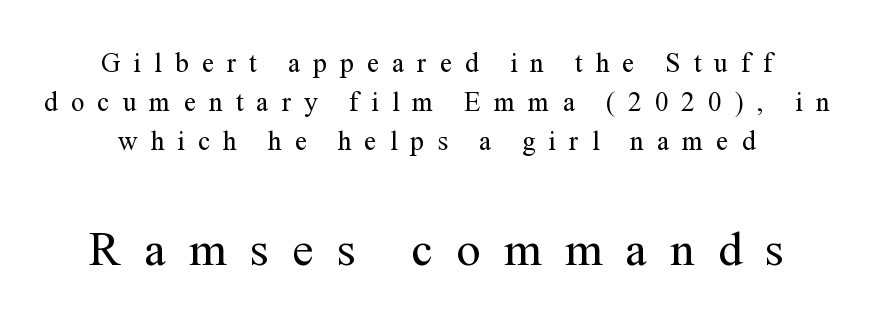
The image shows 48 px regular-weight serif type, upright; set centered, normal line spacing (1.45x), unusually wide letter spacing (+0.49 em), not underlined; the second (bottom) block is 1.78x larger; medium stroke contrast and a medium x-height.
